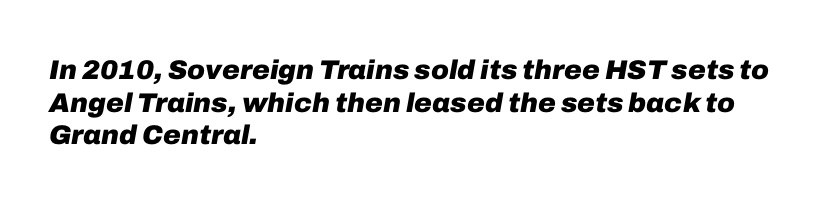
Q: Is the text bold? A: Yes.
Q: Is the text italic (slanted)? A: Yes, it leans right by about 10 degrees.
Q: Is the text underlined? A: No.
Q: How is the paragraph aligned? A: Left-aligned.
Q: Is the spacing between letters normal or unusually wide? A: Normal.
